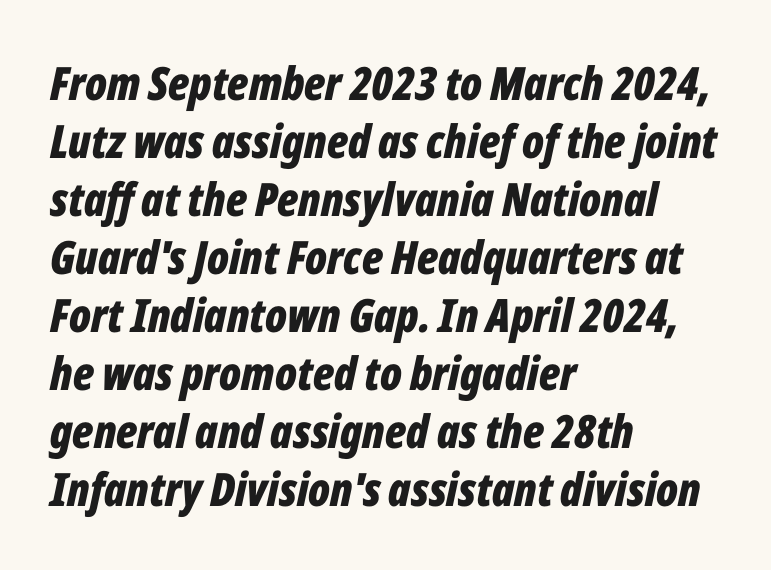
Q: Is the text bold? A: Yes.
Q: Is the text italic (slanted)? A: Yes, it leans right by about 12 degrees.
Q: Is the text underlined? A: No.
Q: How is the paragraph aligned? A: Left-aligned.
Q: Is the spacing between letters normal or unusually wide? A: Normal.
Q: Is the spacing between lines tight, normal or loose? A: Normal.
Q: Width (condensed, normal, or wide)? A: Condensed.
Q: Stroke contrast? A: Low.
Q: x-height? A: Medium.
Q: Monospaced? A: No.
